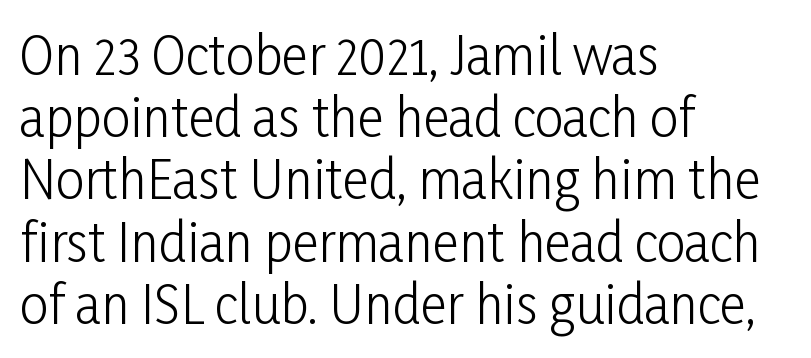
Ink coverage per letter is moderate at most. Every stem runs plumb, perpendicular to the baseline. A typesetter would call this proportional, since set widths differ per character. Only glyphs here, with clear space below each row.
